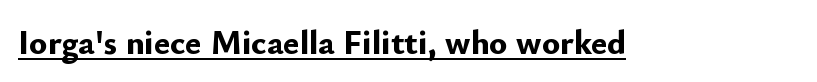
Q: Is the text bold? A: Yes.
Q: Is the text italic (slanted)? A: No, it is upright.
Q: Is the typeface a serif or a sans-serif typeface? A: Sans-serif.
Q: Is the text underlined? A: Yes.
Q: Is the spacing between letters normal or unusually wide? A: Normal.
Q: Width (condensed, normal, or wide)? A: Normal.
Q: Stroke contrast? A: Low.
Q: x-height? A: Small.
Q: Monospaced? A: No.
